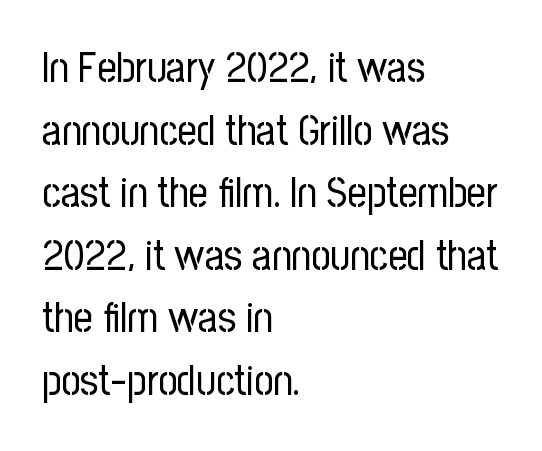
Visually the block forms a straight wall on the left and a jagged coastline on the right. The font's upright variant was chosen for this text. What's the leading like? Ordinary, nothing unusual. A sans-serif font was chosen for this passage.
